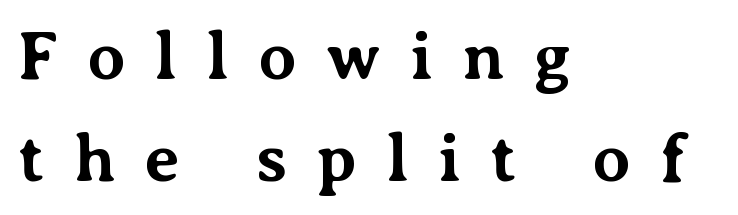
Q: Is the text bold? A: Yes.
Q: Is the text italic (slanted)? A: No, it is upright.
Q: Is the typeface a serif or a sans-serif typeface? A: Serif.
Q: Is the text underlined? A: No.
Q: How is the paragraph aligned? A: Left-aligned.
Q: Is the spacing between letters normal or unusually wide? A: Unusually wide.
Q: Is the spacing between lines tight, normal or loose? A: Normal.
Q: Width (condensed, normal, or wide)? A: Normal.
Q: Stroke contrast? A: Medium.
Q: x-height? A: Medium.
Q: Monospaced? A: No.
